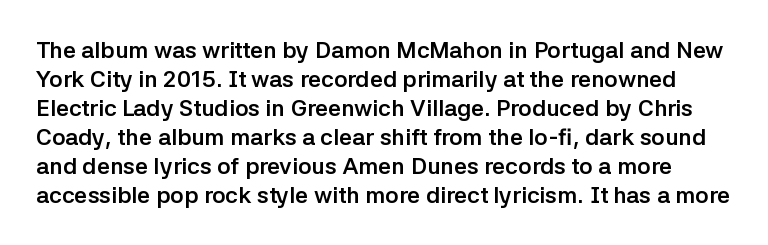
No italicization has been applied; the sample stays upright. Decoration check: the copy has no underline. Weight: bold. Vertical spacing — default. The letters sit at their default tracking, neither squeezed nor spread.
